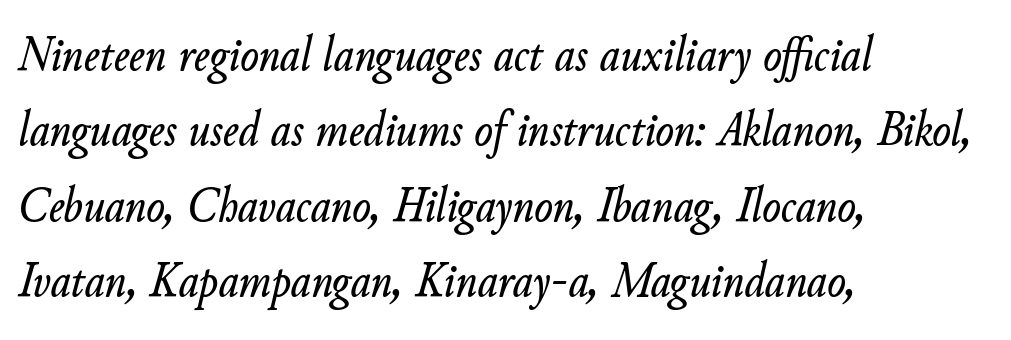
Each row of text sits above clean, open space. The face used here is proportionally spaced, like ordinary book or web type. Each new line begins a customary step beneath the previous one. The typography opts for an oblique posture over an upright one. How are the letters spaced? Ordinarily, with no added tracking. The paragraph has a hard left edge and a soft right edge.
